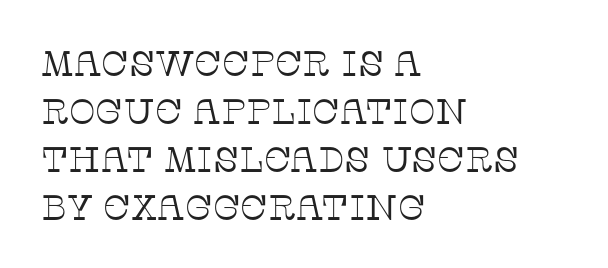
The image shows 35 px thin serif type, upright; set left-aligned, normal line spacing (1.37x), normal letter spacing, not underlined; low stroke contrast and a large x-height.
